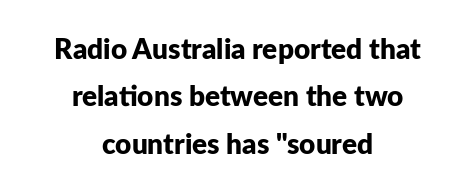
The image shows 28 px bold sans-serif type, upright; set centered, normal line spacing (1.69x), normal letter spacing, not underlined; low stroke contrast and a medium x-height.
